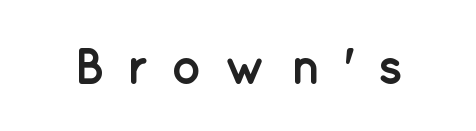
The image shows 51 px semibold sans-serif type, upright; set unusually wide letter spacing (+0.43 em), not underlined; low stroke contrast and a medium x-height.
